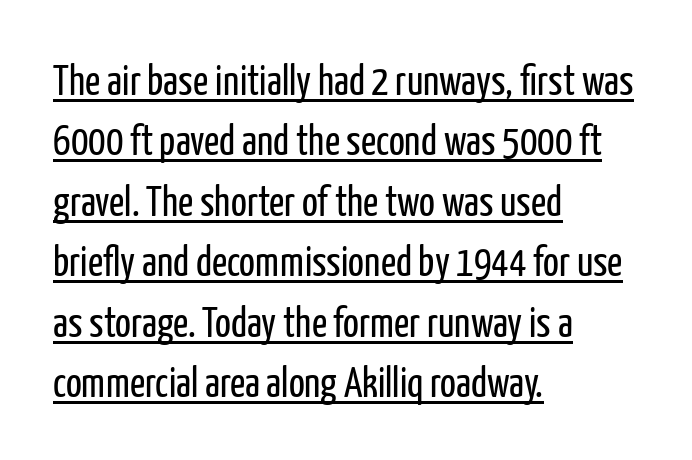
The cut favours lightness, reaching ordinary text weight at its darkest. This sample keeps an unexceptional amount of space between lines. Ascenders rise straight up at ninety degrees. Serifs: no, the terminals of the letterforms are clean. Spacing verdict: proportional, widths tailored to each character.
